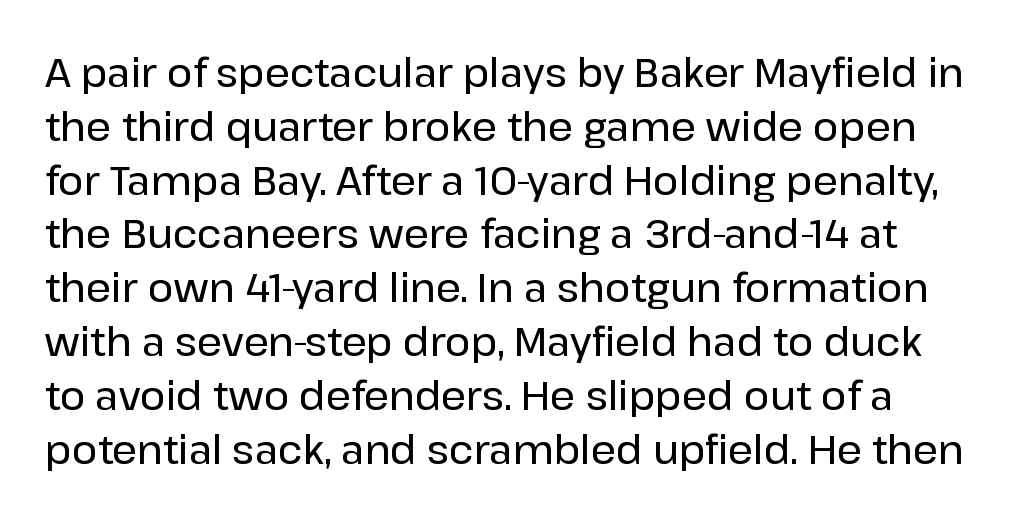
The image shows 39 px sans-serif type, upright; set normal line spacing (1.38x), normal letter spacing, not underlined; low stroke contrast and a medium x-height.
